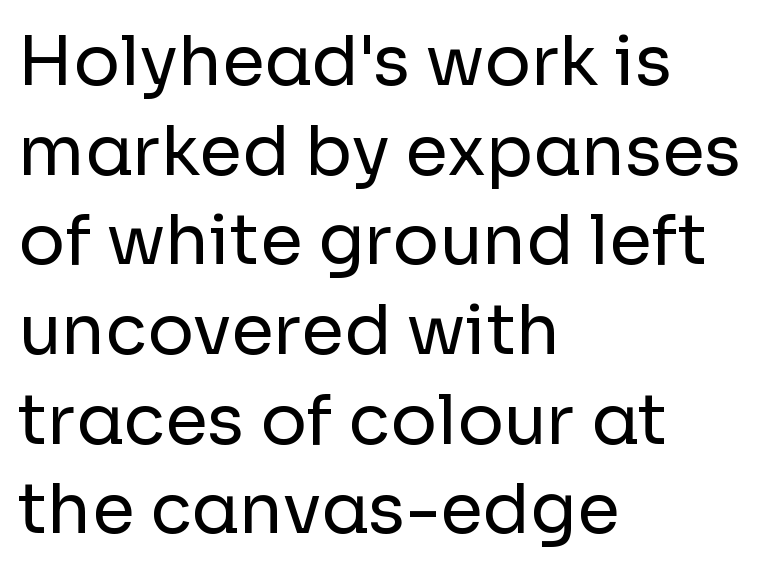
{"serif": "no", "italic": "no", "bold": "no", "weight": "regular", "width": "normal", "stroke_contrast": "low", "x_height": "medium", "monospaced": "no", "underline": "no", "align": "left", "line_spacing": "normal", "line_spacing_ratio": 1.3, "letter_spacing": "normal", "letter_spacing_em": 0.0, "glyph_px": 69}
